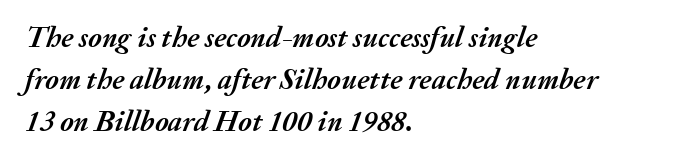
{"italic": "yes", "lean": "right", "slant_degrees": 20, "bold": "yes", "weight": "semibold", "width": "normal", "stroke_contrast": "medium", "x_height": "medium", "monospaced": "no", "underline": "no", "align": "left", "line_spacing": "normal", "line_spacing_ratio": 1.44, "letter_spacing": "normal", "letter_spacing_em": 0.0, "glyph_px": 29}
